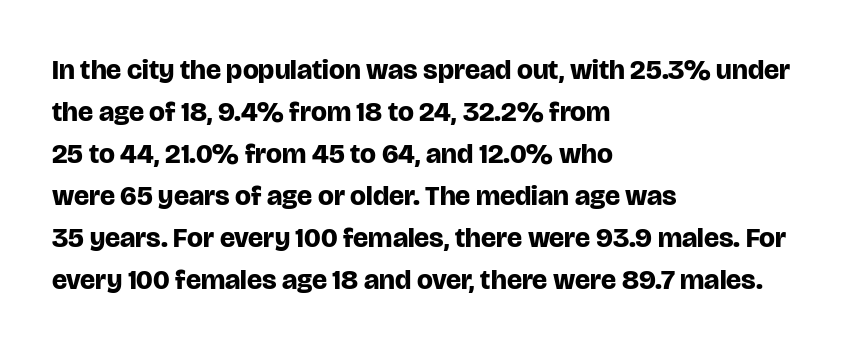
Do the characters align in a grid? No, the font is proportional. There is no visible air inserted between adjacent glyphs. Serifs: no, the terminals of the letterforms are clean. This is heavy type, rendered in bold. Rendered with straight, roman letterforms. The rendering anchors every line to the left-hand side.
